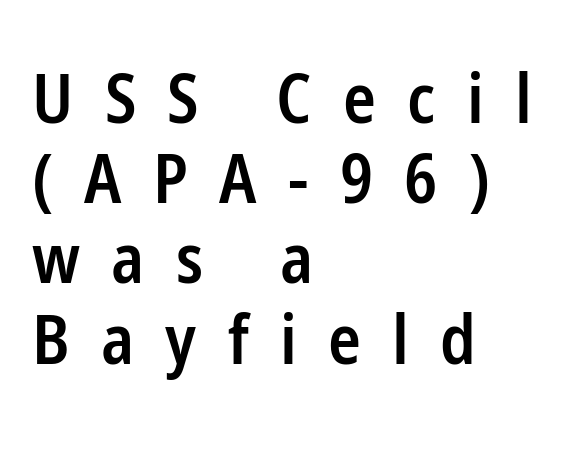
Q: Is the text bold? A: Semi-bold.
Q: Is the text italic (slanted)? A: No, it is upright.
Q: Is the typeface a serif or a sans-serif typeface? A: Sans-serif.
Q: Is the text underlined? A: No.
Q: How is the paragraph aligned? A: Left-aligned.
Q: Is the spacing between letters normal or unusually wide? A: Unusually wide.
Q: Width (condensed, normal, or wide)? A: Condensed.
Q: Stroke contrast? A: Low.
Q: x-height? A: Medium.
Q: Monospaced? A: No.
